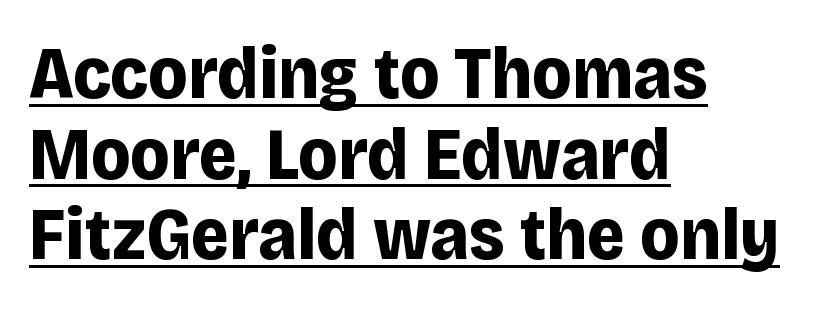
{"serif": "no", "italic": "no", "bold": "yes", "weight": "bold", "width": "normal", "stroke_contrast": "low", "x_height": "large", "monospaced": "no", "underline": "yes", "align": "left", "line_spacing": "tight", "line_spacing_ratio": 1.09, "letter_spacing": "normal", "letter_spacing_em": 0.0, "glyph_px": 74}
